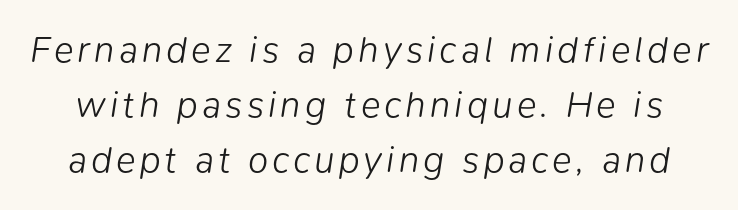
Q: Is the text bold? A: No.
Q: Is the text italic (slanted)? A: Yes, it leans right by about 9 degrees.
Q: Is the text underlined? A: No.
Q: Is the spacing between lines tight, normal or loose? A: Normal.
Q: Width (condensed, normal, or wide)? A: Normal.
Q: Stroke contrast? A: Low.
Q: x-height? A: Medium.
Q: Monospaced? A: No.
